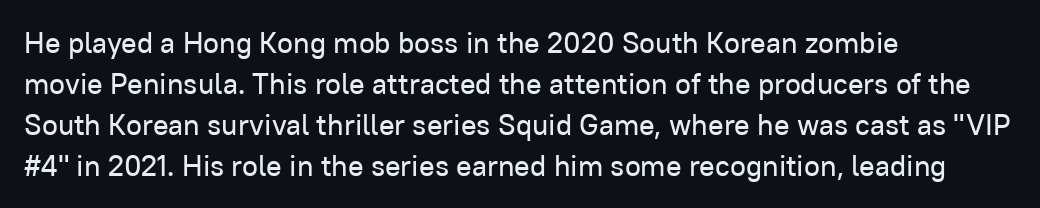
{"serif": "no", "italic": "no", "width": "normal", "stroke_contrast": "low", "x_height": "medium", "monospaced": "no", "underline": "no", "align": "left", "line_spacing": "normal", "line_spacing_ratio": 1.41, "letter_spacing": "normal", "letter_spacing_em": 0.0, "glyph_px": 29}
